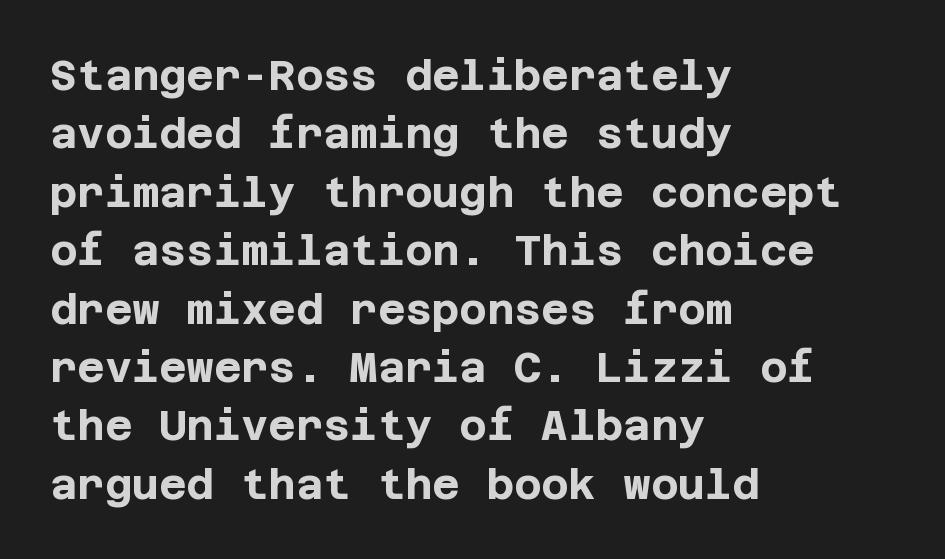
The image shows 42 px bold sans-serif type, upright; set left-aligned, normal line spacing (1.39x), normal letter spacing, not underlined; low stroke contrast and a large x-height.
